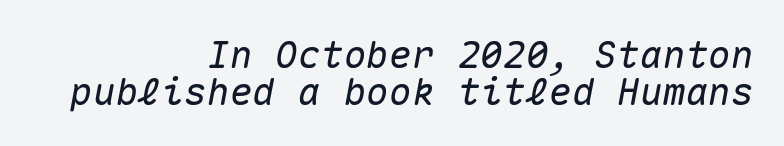
The image shows 38 px text type, italic (leaning right), monospaced; set right-aligned, tight line spacing (0.97x), normal letter spacing, not underlined; medium stroke contrast and a medium x-height.
